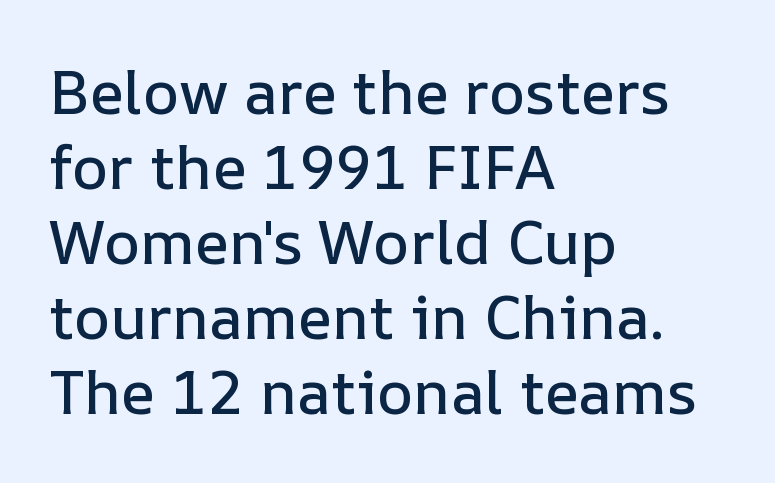
Spacing verdict: proportional, widths tailored to each character. Left-aligned paragraph, ragged on the right. The letters stand straight up with perfectly vertical stems. The passage shown has conventional tracking throughout. Glance below the letters and you will spot only blank space.
